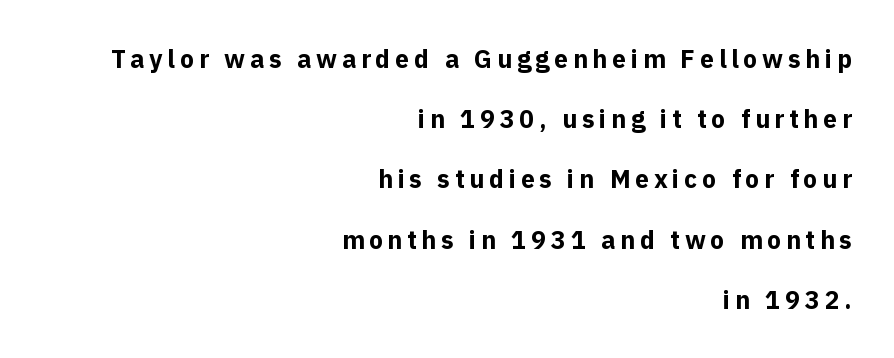
The font is running at its bold setting. The passage shown stacks its lines with a broad gap. Words float on clear page, feet unadorned. Vertical strokes here are truly vertical. In CSS terms this would be text-align: right.
